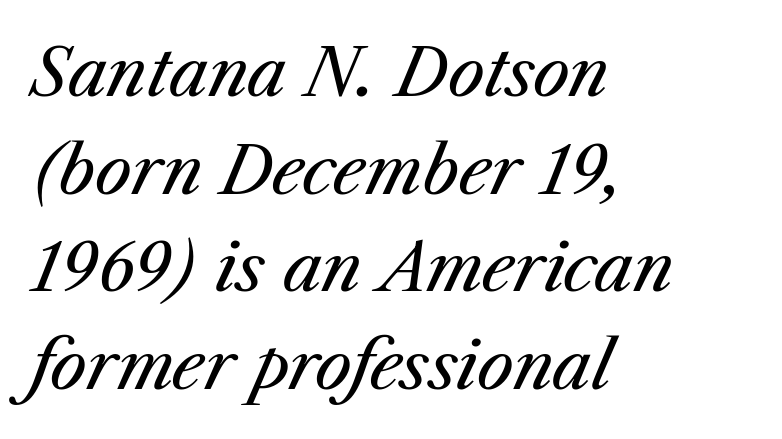
Q: Is the text bold? A: No.
Q: Is the text italic (slanted)? A: Yes, it leans right by about 23 degrees.
Q: Is the text underlined? A: No.
Q: How is the paragraph aligned? A: Left-aligned.
Q: Is the spacing between letters normal or unusually wide? A: Normal.
Q: Is the spacing between lines tight, normal or loose? A: Normal.
Q: Width (condensed, normal, or wide)? A: Normal.
Q: Stroke contrast? A: Medium.
Q: x-height? A: Medium.
Q: Monospaced? A: No.
